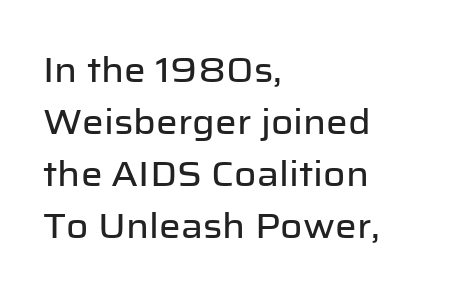
{"serif": "no", "italic": "no", "width": "normal", "stroke_contrast": "low", "x_height": "medium", "monospaced": "no", "underline": "no", "align": "left", "line_spacing": "normal", "line_spacing_ratio": 1.53, "letter_spacing": "normal", "letter_spacing_em": 0.0, "glyph_px": 34}
